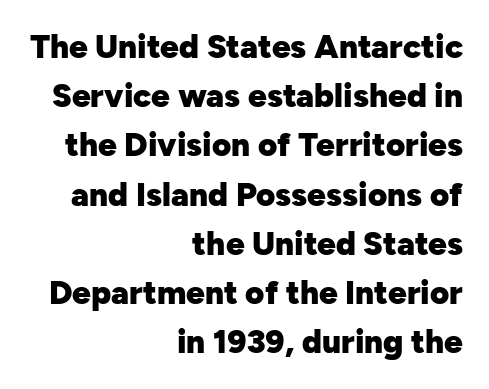
The image shows 33 px heavy sans-serif type, upright; set right-aligned, normal line spacing (1.49x), normal letter spacing, not underlined; low stroke contrast and a medium x-height.
